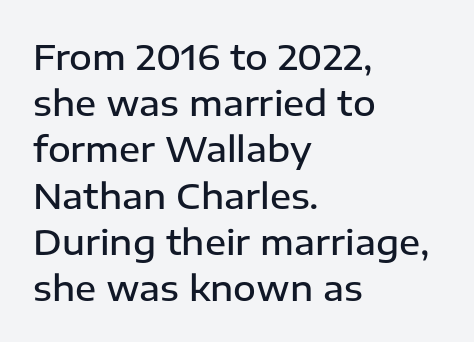
Q: Is the text bold? A: Semi-bold.
Q: Is the text italic (slanted)? A: No, it is upright.
Q: Is the typeface a serif or a sans-serif typeface? A: Sans-serif.
Q: Is the text underlined? A: No.
Q: How is the paragraph aligned? A: Left-aligned.
Q: Is the spacing between letters normal or unusually wide? A: Normal.
Q: Is the spacing between lines tight, normal or loose? A: Normal.
Q: Width (condensed, normal, or wide)? A: Normal.
Q: Stroke contrast? A: Low.
Q: x-height? A: Medium.
Q: Monospaced? A: No.
